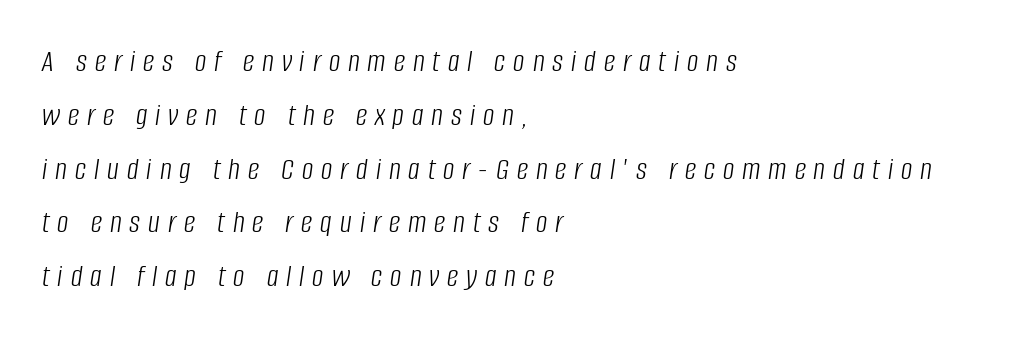
{"italic": "yes", "lean": "right", "slant_degrees": 8, "bold": "no", "weight": "light", "width": "condensed", "stroke_contrast": "low", "x_height": "large", "monospaced": "no", "underline": "no", "align": "left", "line_spacing": "normal", "line_spacing_ratio": 1.68, "letter_spacing": "wide", "letter_spacing_em": 0.25, "glyph_px": 32}
